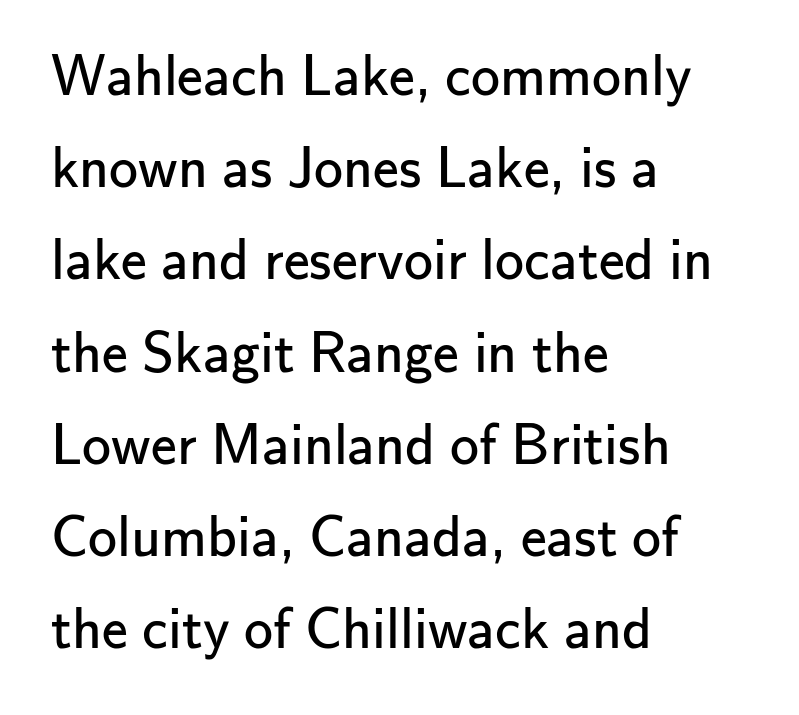
The image shows 58 px regular-weight sans-serif type, upright; set left-aligned, normal line spacing (1.59x), normal letter spacing, not underlined; low stroke contrast and a small x-height.
